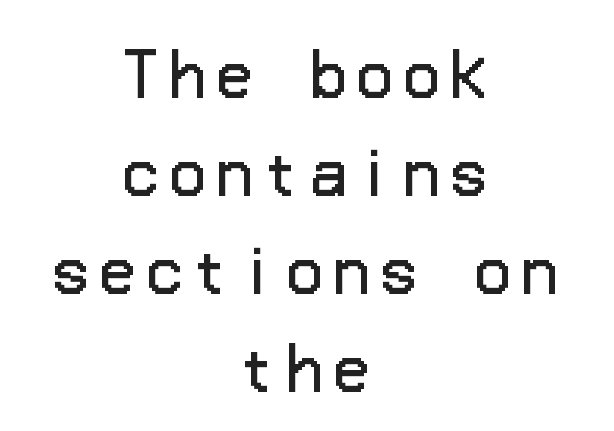
{"serif": "no", "italic": "no", "bold": "no", "weight": "regular", "width": "normal", "stroke_contrast": "low", "x_height": "medium", "underline": "no", "align": "center", "line_spacing": "normal", "line_spacing_ratio": 1.66, "glyph_px": 59}
